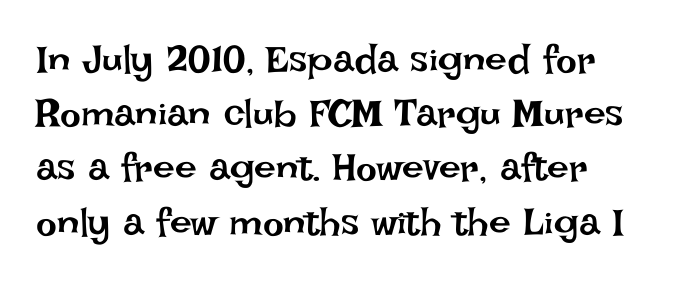
The image shows 39 px regular-weight type, upright; set normal line spacing (1.39x), normal letter spacing, not underlined; low stroke contrast and a large x-height.
